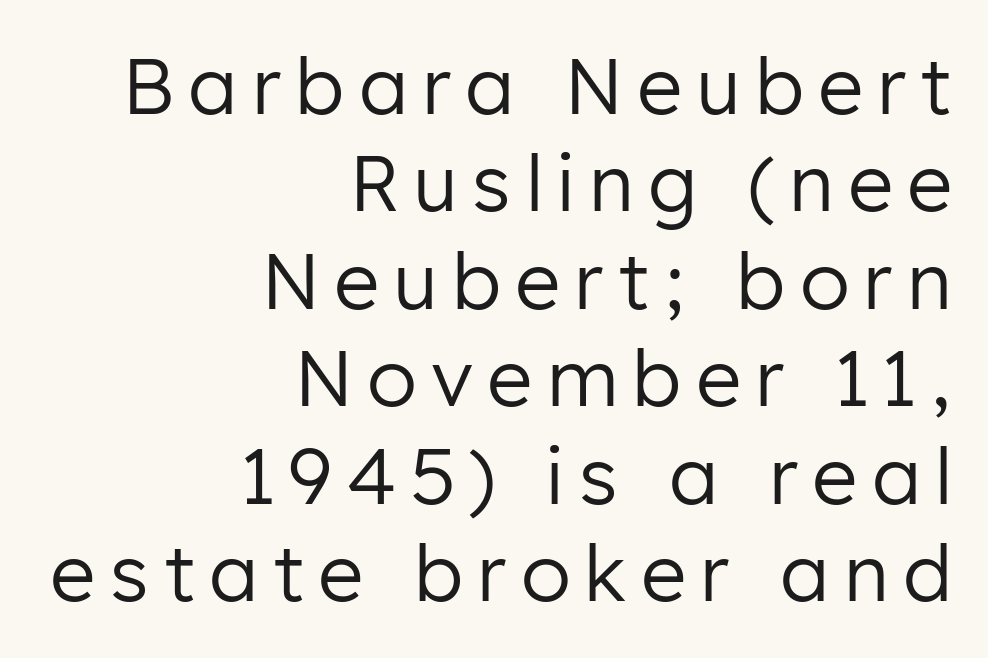
Q: Is the text bold? A: No.
Q: Is the text italic (slanted)? A: No, it is upright.
Q: Is the typeface a serif or a sans-serif typeface? A: Sans-serif.
Q: Is the text underlined? A: No.
Q: How is the paragraph aligned? A: Right-aligned.
Q: Is the spacing between lines tight, normal or loose? A: Normal.
Q: Width (condensed, normal, or wide)? A: Normal.
Q: Stroke contrast? A: Low.
Q: x-height? A: Medium.
Q: Monospaced? A: No.
